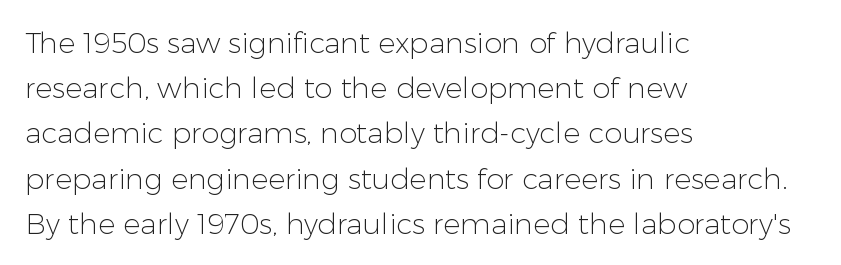
The image shows 29 px light sans-serif type, upright; set left-aligned, normal line spacing (1.56x), normal letter spacing, not underlined; low stroke contrast and a medium x-height.
